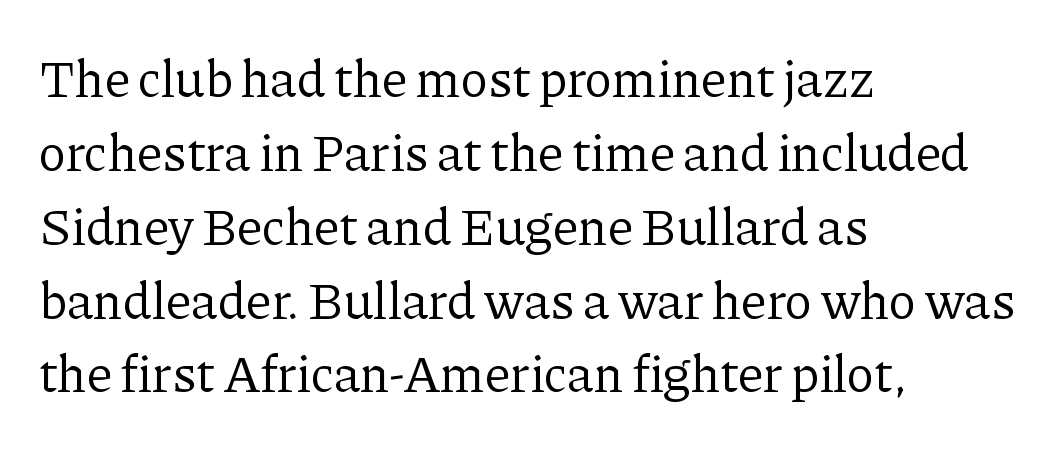
The image shows 52 px regular-weight serif type, upright; set left-aligned, normal line spacing (1.42x), normal letter spacing, not underlined; low stroke contrast and a medium x-height.
